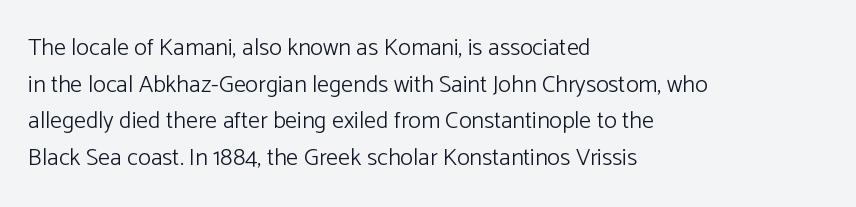
{"italic": "no", "bold": "no", "underline": "no", "align": "left", "line_spacing": "normal", "line_spacing_ratio": 1.53, "letter_spacing": "normal", "letter_spacing_em": 0.0, "glyph_px": 24}
